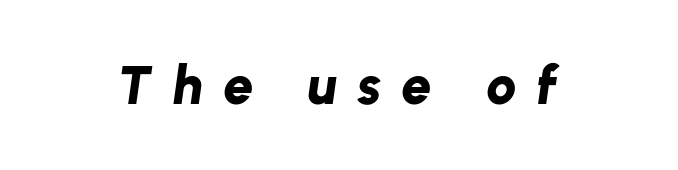
The image shows 54 px bold type, italic (leaning right); set unusually wide letter spacing (+0.38 em), not underlined; low stroke contrast and a medium x-height.
